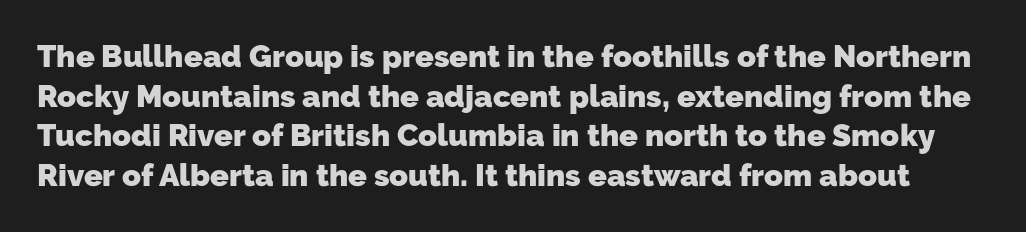
Notice how thick the strokes are: this is what a full bold looks like. No feet cap the strokes, marking this as sans-serif type. Vertically, the passage feels balanced, rows spaced as you'd expect. Each letter keeps its own natural width here, so spacing adapts to shape. Lines of text with bare space underneath.
